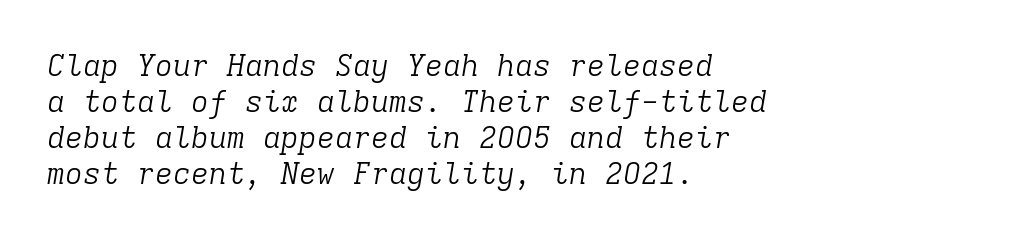
Every character sits at an angle, as italics do. Each letter, wide or thin by design, is forced into the same width here. The rendering keeps characters at their native spacing. No letter is thick-stroked: the sample isn't bold. Stroke terminals: seriffed. Check the space under the baseline: it is left empty.
